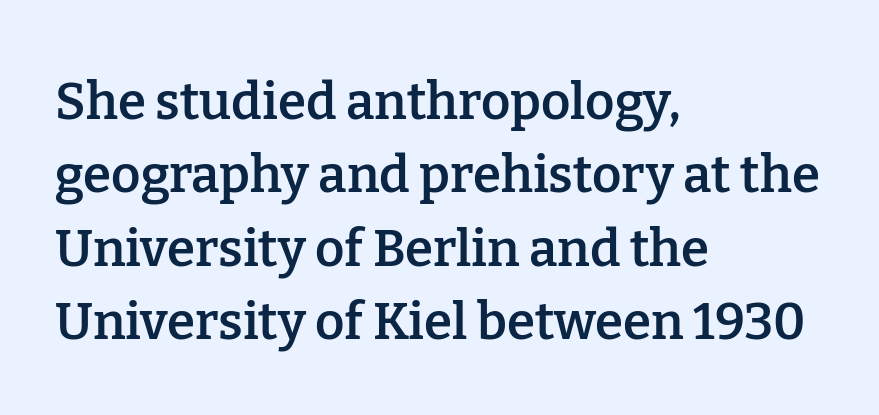
{"serif": "yes", "italic": "no", "bold": "semi", "weight": "semibold", "width": "normal", "stroke_contrast": "low", "x_height": "medium", "monospaced": "no", "underline": "no", "align": "left", "line_spacing": "normal", "line_spacing_ratio": 1.44, "letter_spacing": "normal", "letter_spacing_em": 0.0, "glyph_px": 51}
